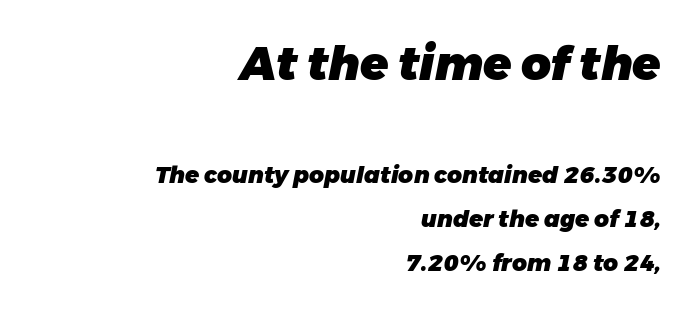
{"italic": "yes", "lean": "right", "slant_degrees": 11, "bold": "yes", "weight": "heavy", "width": "normal", "stroke_contrast": "low", "x_height": "medium", "monospaced": "no", "underline": "no", "align": "right", "line_spacing": "loose", "line_spacing_ratio": 1.92, "letter_spacing": "normal", "letter_spacing_em": 0.0, "larger_block": "first", "size_ratio": 2.0, "glyph_px": 46}
